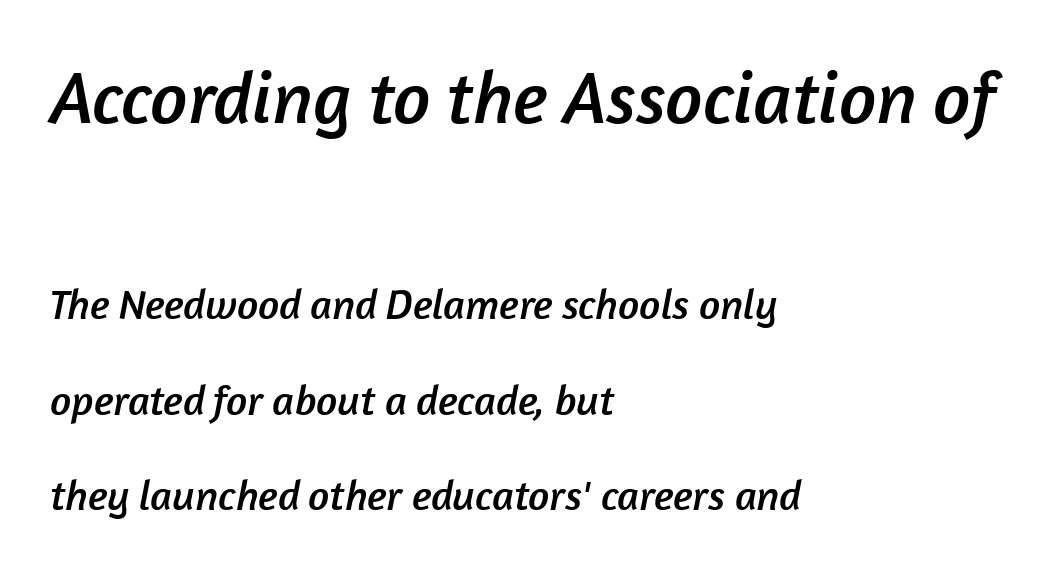
Q: Is the typeface a serif or a sans-serif typeface? A: Sans-serif.
Q: Is the text underlined? A: No.
Q: How is the paragraph aligned? A: Left-aligned.
Q: Is the spacing between letters normal or unusually wide? A: Normal.
Q: Is the spacing between lines tight, normal or loose? A: Loose.
Q: Which block of text is set in a larger size, the first (top) or the second (bottom)? A: The first (top) one.
Q: Width (condensed, normal, or wide)? A: Normal.
Q: Stroke contrast? A: Low.
Q: x-height? A: Medium.
Q: Monospaced? A: No.
